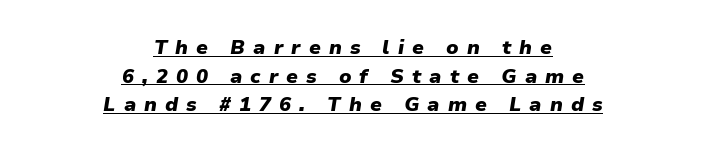
{"italic": "yes", "lean": "right", "slant_degrees": 9, "bold": "yes", "underline": "yes", "align": "center", "line_spacing": "normal", "line_spacing_ratio": 1.43, "letter_spacing": "wide", "letter_spacing_em": 0.4, "glyph_px": 20}
